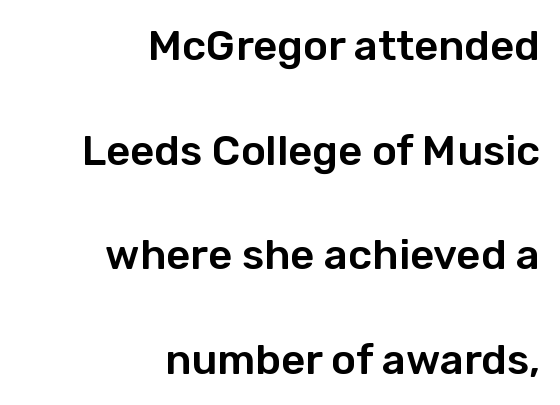
Q: Is the text italic (slanted)? A: No, it is upright.
Q: Is the typeface a serif or a sans-serif typeface? A: Sans-serif.
Q: Is the text underlined? A: No.
Q: How is the paragraph aligned? A: Right-aligned.
Q: Is the spacing between letters normal or unusually wide? A: Normal.
Q: Is the spacing between lines tight, normal or loose? A: Loose.
Q: Width (condensed, normal, or wide)? A: Normal.
Q: Stroke contrast? A: Low.
Q: x-height? A: Medium.
Q: Monospaced? A: No.
